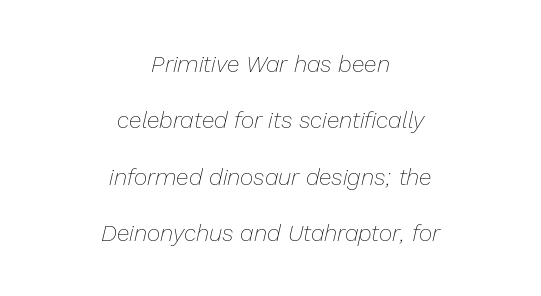
Each new line begins a long way beneath the previous one. Rule under the text: the space is simply empty. It's the slanting kind of type. Compared with typical body copy, the letter spacing here is the same. Where is the straight margin? There isn't one; the lines are centered.
